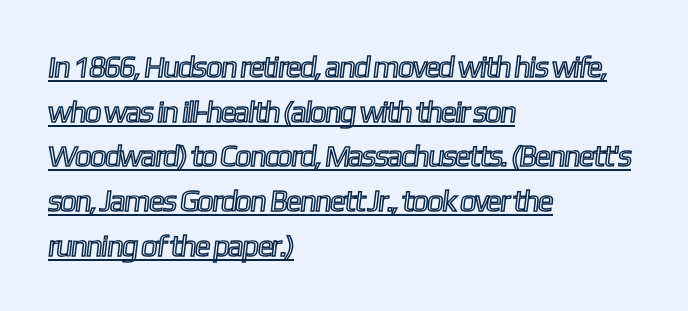
The image shows 30 px condensed type; set left-aligned, normal line spacing (1.49x), normal letter spacing, underlined; a medium x-height.
